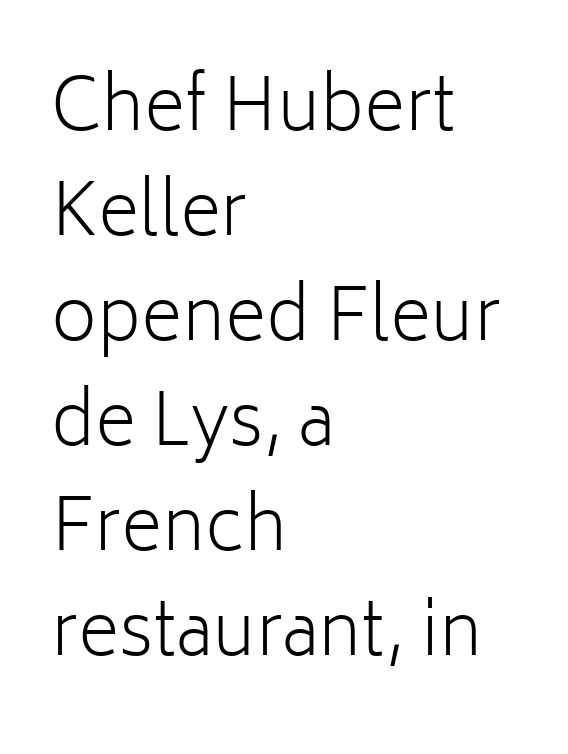
Vertical spacing — default. If you drew a line through each stem, it would be perfectly vertical. The face used here is rendered with its standard letterfit. The letters look calm and open, with moderate or lighter stems. Does the copy run flush right? No — it runs flush left.
